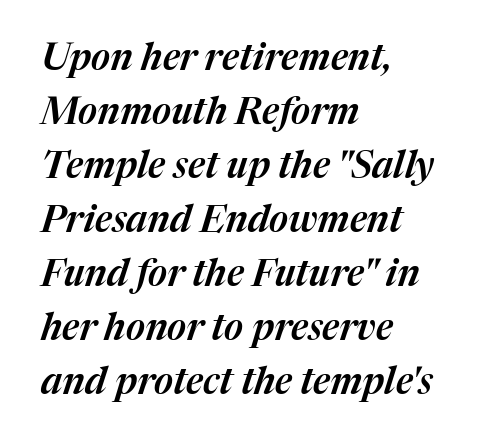
The face used here is proportionally spaced, like ordinary book or web type. This sample keeps an unexceptional amount of space between lines. A student would call this left alignment; a typographer would say flush left, rag right. The passage shown leans; its letterforms are oblique.
